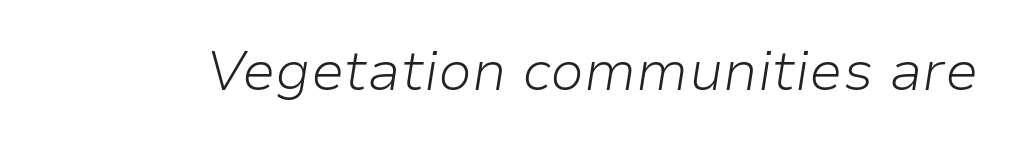
The image shows 56 px light type, italic (leaning right); set normal letter spacing, not underlined; low stroke contrast and a medium x-height.
